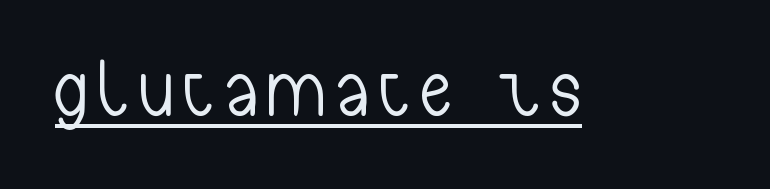
Each line of the rendering has a horizontal stroke beneath the glyphs. Posture: vertical. The rendering shows plain stroke endings on the letterforms — a sans-serif design. Looks like regular typesetting: each glyph gets only the width it needs. A quiet, ordinary-to-light weight characterises the typeface.
